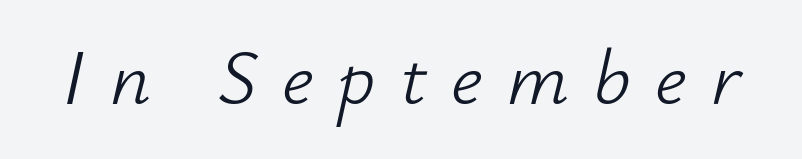
The letters are slanted; this is an italic face. A typesetter would call this proportional, since set widths differ per character. The words here are not underlined. Glyph-to-glyph distance is far greater than everyday printed text.
